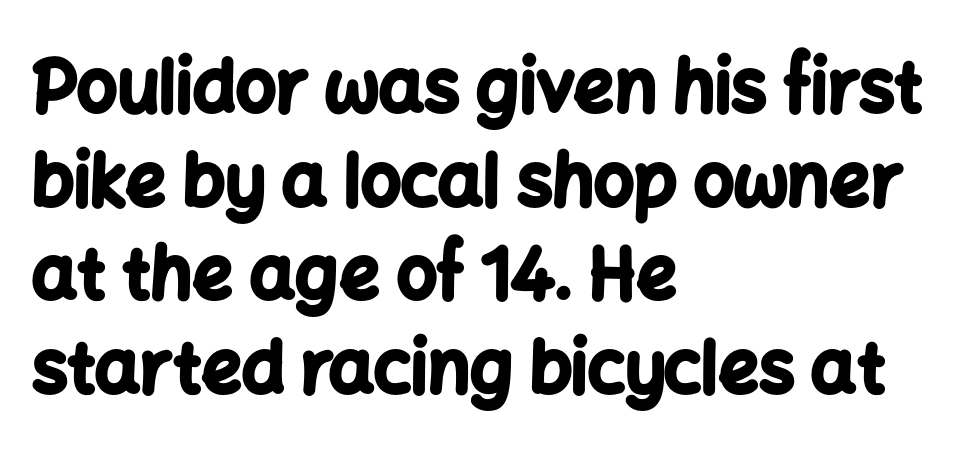
Q: Is the text bold? A: Yes.
Q: Is the text italic (slanted)? A: No, it is upright.
Q: Is the typeface a serif or a sans-serif typeface? A: Sans-serif.
Q: Is the text underlined? A: No.
Q: How is the paragraph aligned? A: Left-aligned.
Q: Is the spacing between letters normal or unusually wide? A: Normal.
Q: Is the spacing between lines tight, normal or loose? A: Normal.
Q: Width (condensed, normal, or wide)? A: Normal.
Q: Stroke contrast? A: Low.
Q: x-height? A: Medium.
Q: Monospaced? A: No.
